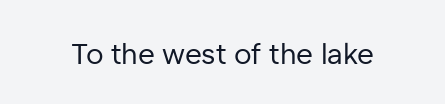
Q: Is the text bold? A: No.
Q: Is the text italic (slanted)? A: No, it is upright.
Q: Is the typeface a serif or a sans-serif typeface? A: Sans-serif.
Q: Is the text underlined? A: No.
Q: Is the spacing between letters normal or unusually wide? A: Normal.
Q: Width (condensed, normal, or wide)? A: Normal.
Q: Stroke contrast? A: Low.
Q: x-height? A: Medium.
Q: Monospaced? A: No.
